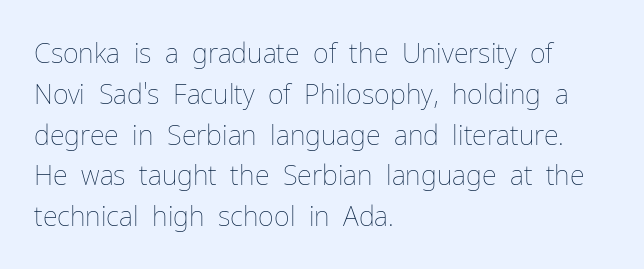
The passage shown stacks its lines at a standard gap. Plain, unruled lines of type. Summary of weight: not heavy and not bold. The rendering keeps characters at their native spacing. Notice how the stems are strictly vertical — no italics here.
